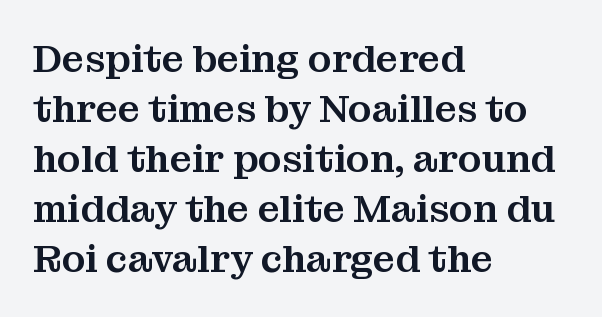
Honestly, there is no underline to notice here at all. What stands out about the letter spacing? Nothing — it is the standard amount. Varying glyph widths throughout — classic text-font behaviour. Evenly set lines give the paragraph a standard silhouette. What kind of face is this? One with serifs.
